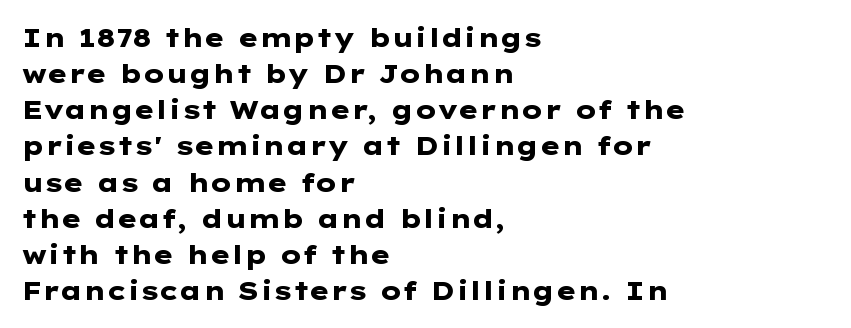
Q: Is the text bold? A: Yes.
Q: Is the text italic (slanted)? A: No, it is upright.
Q: Is the text underlined? A: No.
Q: How is the paragraph aligned? A: Left-aligned.
Q: Is the spacing between letters normal or unusually wide? A: Normal.
Q: Is the spacing between lines tight, normal or loose? A: Normal.
